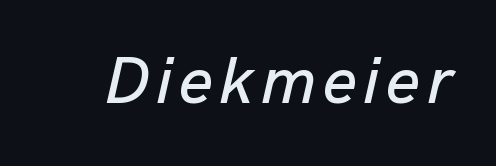
The image shows 66 px text type, italic (leaning right); set not underlined; low stroke contrast and a medium x-height.
